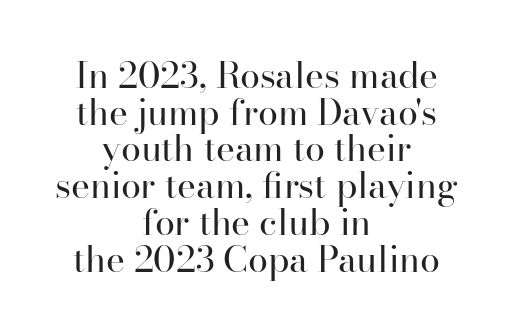
The image shows 36 px regular-weight serif type, upright; set centered, tight line spacing (1.02x), normal letter spacing, not underlined; high stroke contrast and a small x-height.
